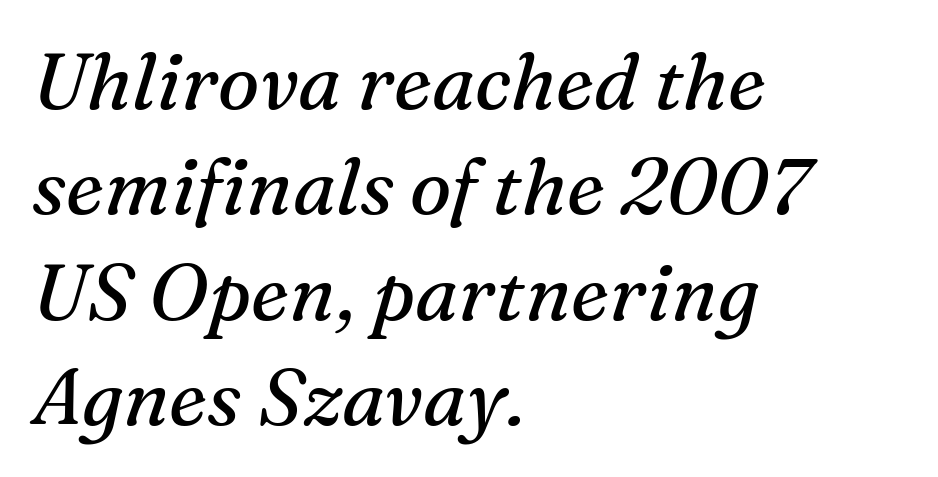
Is this a fixed-width face? No — the glyphs have proportional, varying widths. The letters are slanted; this is an italic face. Just letters on the line, the space beneath them empty. The face looks like a standard text weight, possibly lighter. How are the letters spaced? Ordinarily, with no added tracking. The lines sit at an ordinary, default distance from one another.
